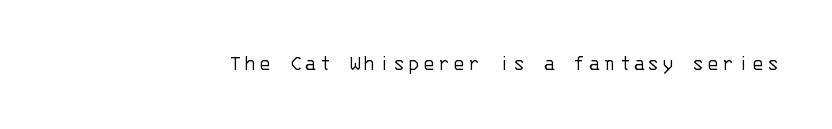
The image shows 22 px text type, upright; set not underlined.
